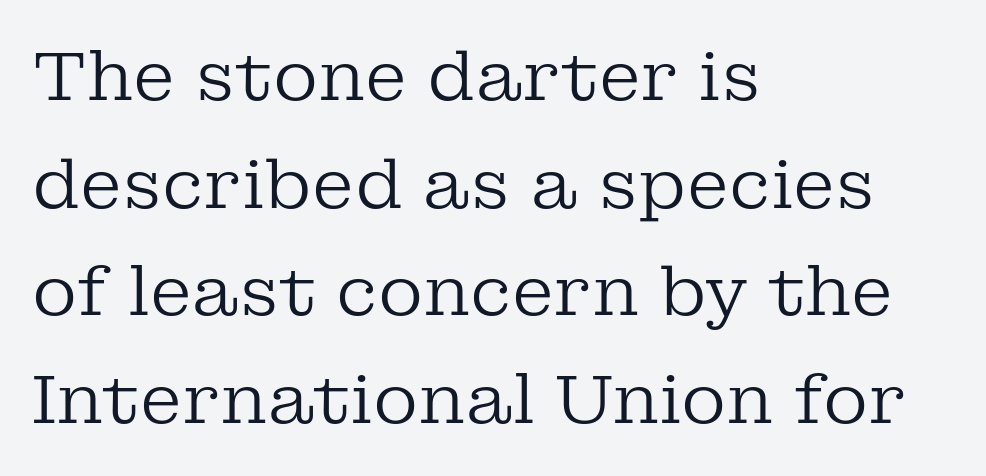
Q: Is the text bold? A: No.
Q: Is the text italic (slanted)? A: No, it is upright.
Q: Is the typeface a serif or a sans-serif typeface? A: Serif.
Q: Is the text underlined? A: No.
Q: How is the paragraph aligned? A: Left-aligned.
Q: Is the spacing between letters normal or unusually wide? A: Normal.
Q: Is the spacing between lines tight, normal or loose? A: Normal.
Q: Width (condensed, normal, or wide)? A: Normal.
Q: Stroke contrast? A: Low.
Q: x-height? A: Medium.
Q: Monospaced? A: No.
